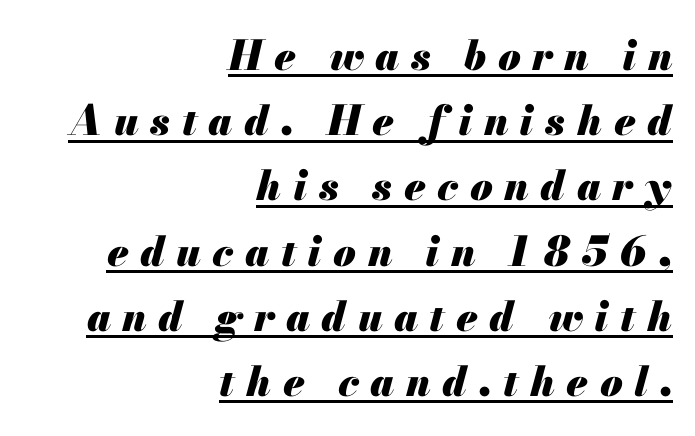
The image shows 41 px heavy type, italic (leaning right); set right-aligned, normal line spacing (1.59x), unusually wide letter spacing (+0.28 em), underlined; medium stroke contrast and a small x-height.
